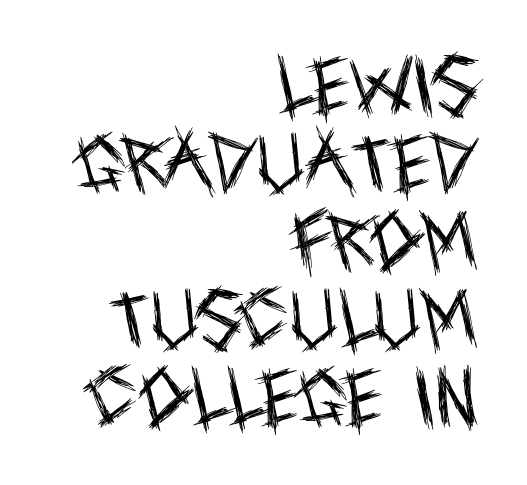
The image shows 65 px regular-weight, condensed sans-serif type, upright; set right-aligned, line spacing 1.2x, normal letter spacing, not underlined; a large x-height.
